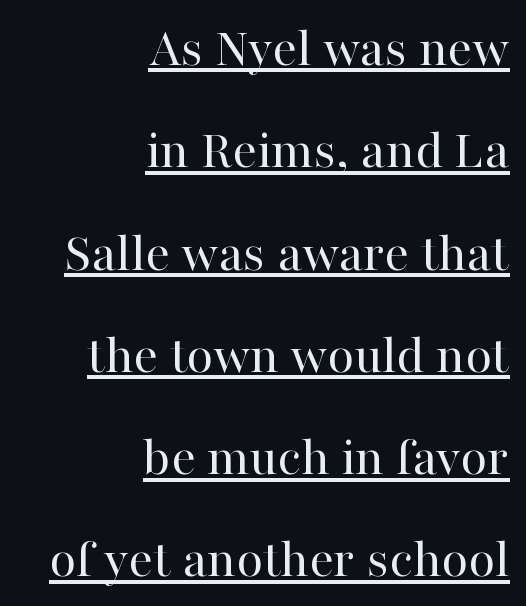
The glyphs in this specimen are seriffed. You can tell it's not italic because the verticals are truly vertical. One-word summary of the alignment: right. Here the glyphs are tracked normally, forming tight word shapes.
